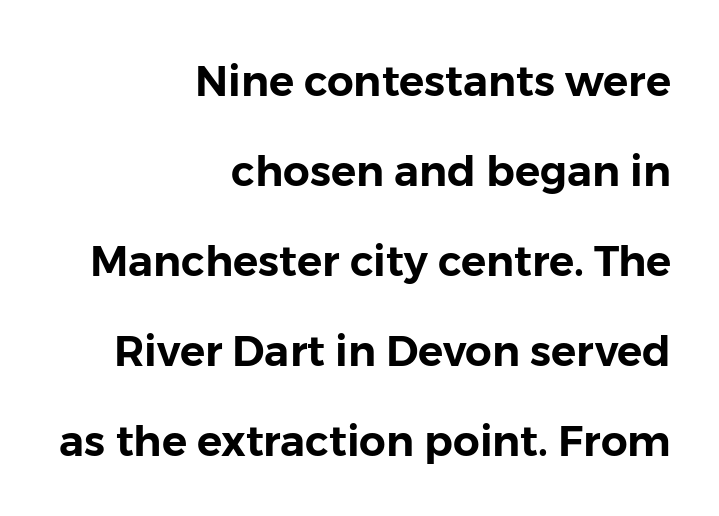
The image shows 42 px sans-serif type, upright; set right-aligned, loose line spacing (2.14x), normal letter spacing, not underlined; low stroke contrast and a medium x-height.
